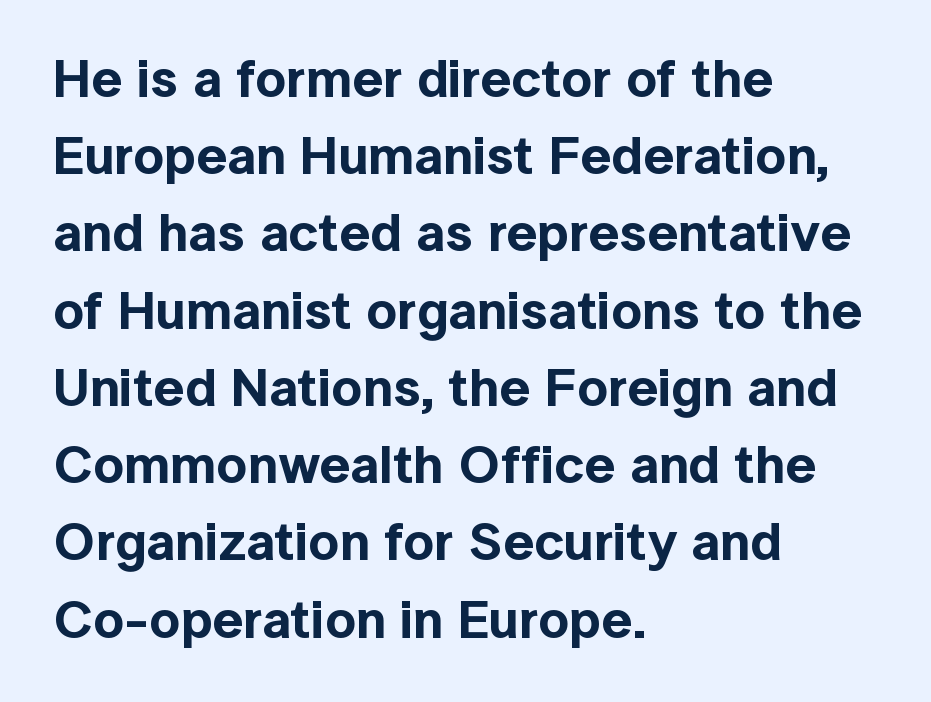
{"serif": "no", "italic": "no", "width": "normal", "x_height": "medium", "monospaced": "no", "underline": "no", "align": "left", "line_spacing": "normal", "line_spacing_ratio": 1.43, "letter_spacing": "normal", "letter_spacing_em": 0.0, "glyph_px": 54}
